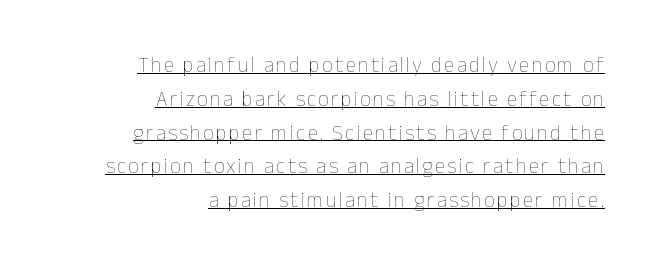
The letters stand upright; this is a roman face. The lines are quadded right. Reading down the column, the eye jumps a familiar distance to each next line. The words here are underlined.
